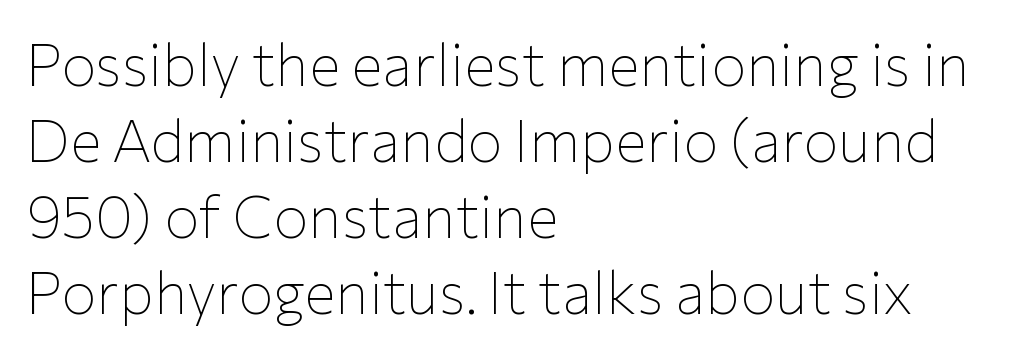
Q: Is the text bold? A: No.
Q: Is the text italic (slanted)? A: No, it is upright.
Q: Is the typeface a serif or a sans-serif typeface? A: Sans-serif.
Q: Is the text underlined? A: No.
Q: How is the paragraph aligned? A: Left-aligned.
Q: Is the spacing between letters normal or unusually wide? A: Normal.
Q: Is the spacing between lines tight, normal or loose? A: Normal.
Q: Width (condensed, normal, or wide)? A: Normal.
Q: Stroke contrast? A: Low.
Q: x-height? A: Medium.
Q: Monospaced? A: No.
